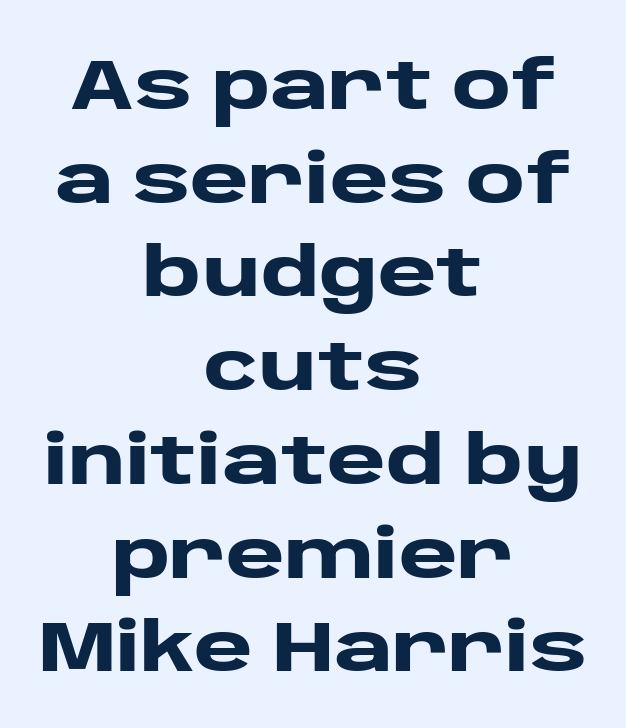
{"serif": "no", "italic": "no", "bold": "yes", "weight": "heavy", "width": "wide", "stroke_contrast": "low", "x_height": "large", "monospaced": "no", "underline": "no", "align": "center", "line_spacing": "normal", "line_spacing_ratio": 1.32, "letter_spacing": "normal", "letter_spacing_em": 0.0, "glyph_px": 71}
